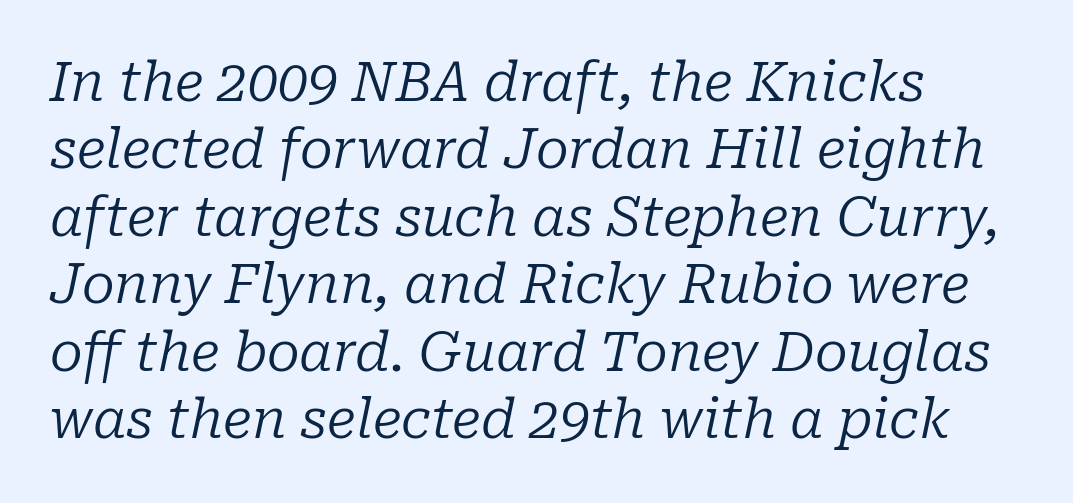
{"serif": "yes", "italic": "yes", "lean": "right", "slant_degrees": 10, "bold": "no", "weight": "regular", "width": "normal", "stroke_contrast": "low", "x_height": "medium", "monospaced": "no", "underline": "no", "align": "left", "line_spacing": "normal", "line_spacing_ratio": 1.25, "letter_spacing": "normal", "letter_spacing_em": 0.0, "glyph_px": 54}
